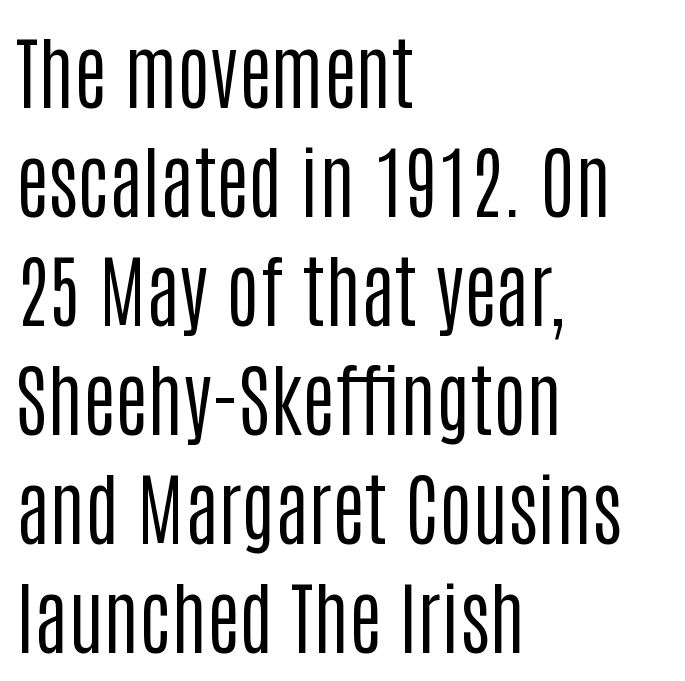
{"serif": "no", "italic": "no", "bold": "no", "weight": "regular", "width": "condensed", "stroke_contrast": "low", "x_height": "large", "monospaced": "no", "underline": "no", "align": "left", "line_spacing": "normal", "line_spacing_ratio": 1.38, "letter_spacing": "normal", "letter_spacing_em": 0.0, "glyph_px": 79}
